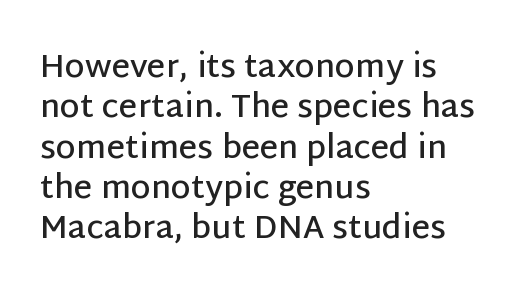
The image shows 32 px semibold sans-serif type, upright; set left-aligned, normal line spacing (1.26x), normal letter spacing, not underlined; low stroke contrast and a large x-height.
